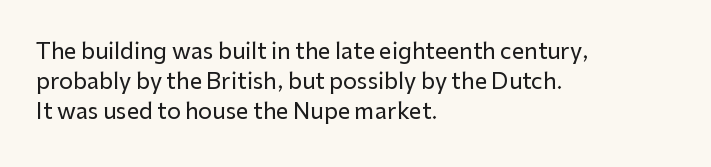
Q: Is the text italic (slanted)? A: No, it is upright.
Q: Is the text underlined? A: No.
Q: How is the paragraph aligned? A: Left-aligned.
Q: Is the spacing between letters normal or unusually wide? A: Normal.
Q: Is the spacing between lines tight, normal or loose? A: Normal.
